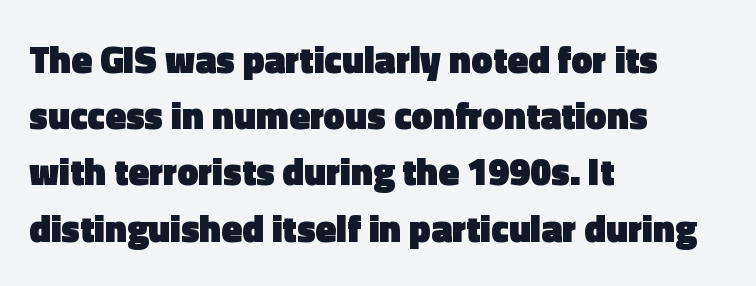
{"serif": "no", "italic": "no", "bold": "yes", "weight": "heavy", "width": "normal", "x_height": "medium", "monospaced": "no", "underline": "no", "align": "left", "line_spacing": "normal", "line_spacing_ratio": 1.48, "letter_spacing": "normal", "letter_spacing_em": 0.0, "glyph_px": 38}
